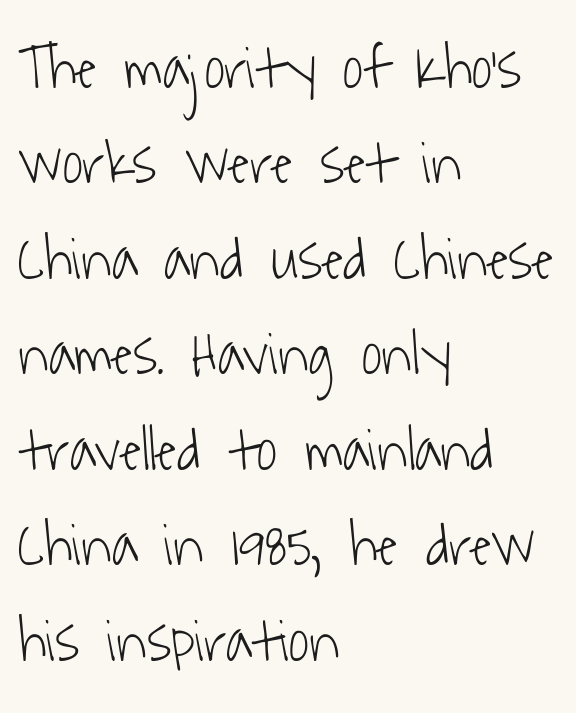
The glyphs in this specimen are sans serif. The rendering anchors every line to the left-hand side. This reads as an unemphasized weight, regular at the heaviest. Students, observe: this is what conventionally led text looks like.
